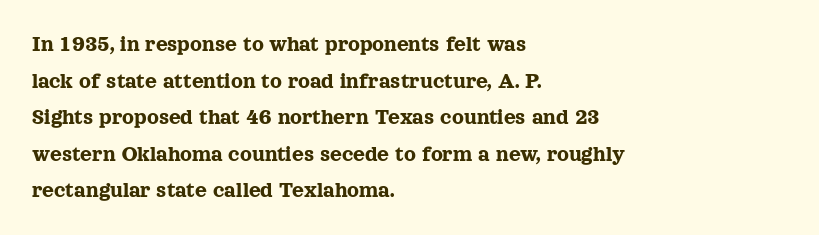
The image shows 23 px text type, upright; set left-aligned, normal line spacing (1.59x), normal letter spacing, not underlined.
